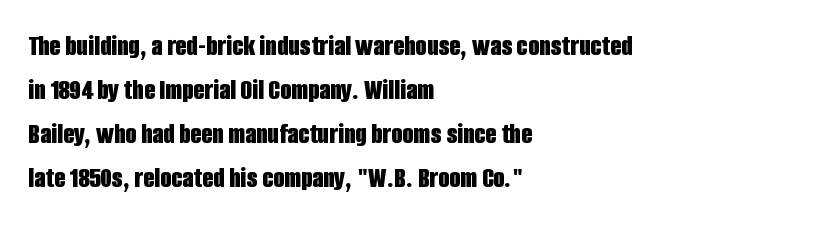
Q: Is the text bold? A: Yes.
Q: Is the text italic (slanted)? A: No, it is upright.
Q: Is the typeface a serif or a sans-serif typeface? A: Sans-serif.
Q: Is the text underlined? A: No.
Q: How is the paragraph aligned? A: Left-aligned.
Q: Is the spacing between letters normal or unusually wide? A: Normal.
Q: Is the spacing between lines tight, normal or loose? A: Normal.
Q: Width (condensed, normal, or wide)? A: Condensed.
Q: Stroke contrast? A: Low.
Q: x-height? A: Large.
Q: Monospaced? A: No.
